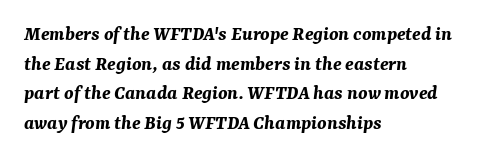
The image shows 21 px bold type, italic (leaning right); set left-aligned, normal line spacing (1.41x), normal letter spacing, not underlined.
